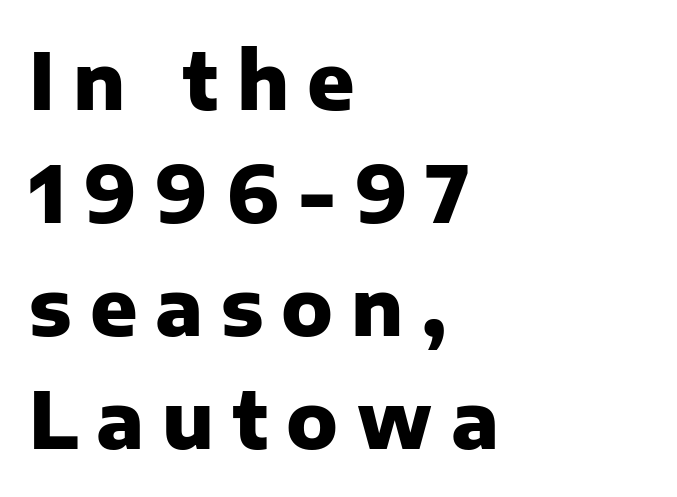
{"serif": "no", "italic": "no", "bold": "yes", "weight": "heavy", "width": "normal", "stroke_contrast": "low", "x_height": "medium", "monospaced": "no", "underline": "no", "align": "left", "line_spacing": "normal", "line_spacing_ratio": 1.45, "letter_spacing": "wide", "letter_spacing_em": 0.23, "glyph_px": 78}
